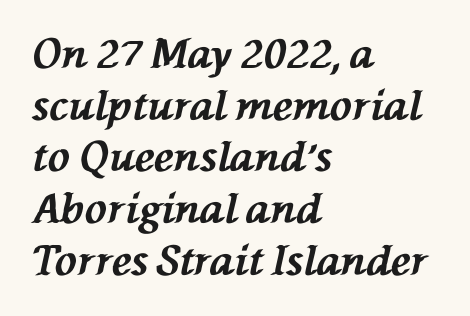
Chunky letters — that's bold for sure. Look at the tracking — it's just the regular setting, nothing added. A classic flush-left, rag-right setting is used for this passage. The rendering uses natural spacing where letterforms have individual widths. The baseline area is clear.
